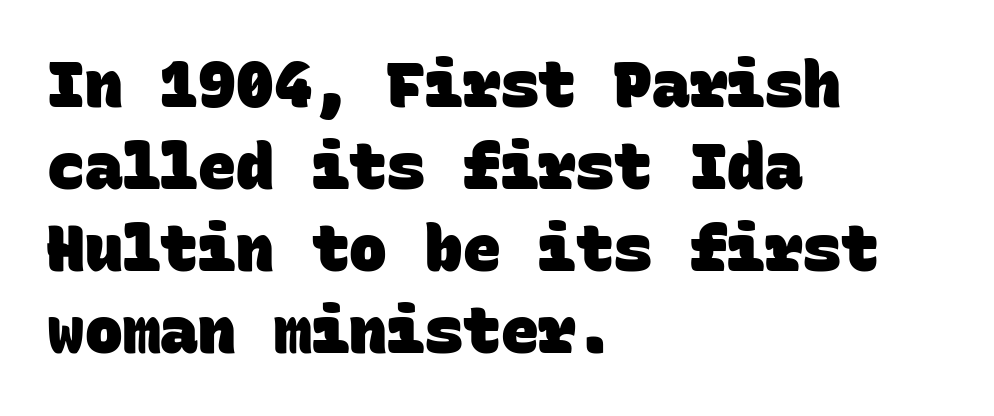
{"serif": "no", "bold": "yes", "weight": "heavy", "width": "normal", "stroke_contrast": "low", "x_height": "large", "monospaced": "yes", "underline": "no", "align": "left", "line_spacing": "normal", "line_spacing_ratio": 1.3, "letter_spacing": "normal", "letter_spacing_em": 0.0, "glyph_px": 63}
